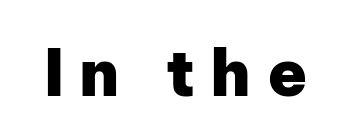
The image shows 65 px heavy sans-serif type, upright; set unusually wide letter spacing (+0.24 em), not underlined; low stroke contrast and a medium x-height.
